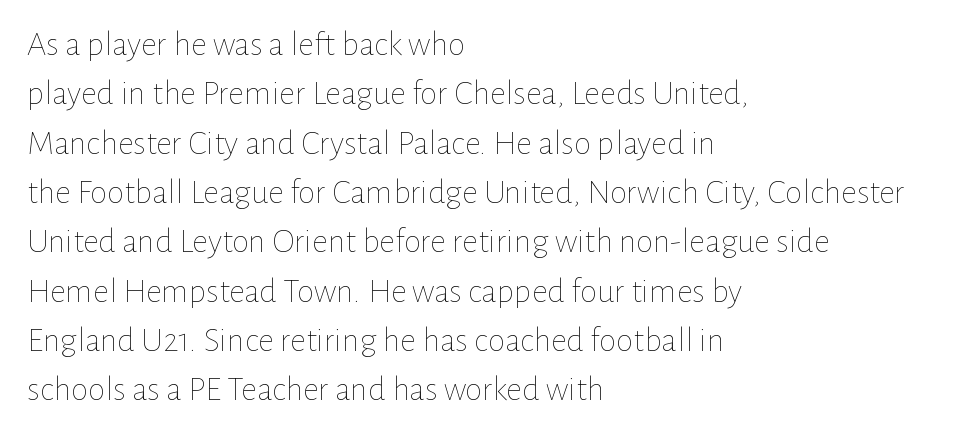
{"italic": "no", "bold": "no", "weight": "thin", "width": "normal", "stroke_contrast": "low", "x_height": "medium", "monospaced": "no", "underline": "no", "align": "left", "line_spacing": "normal", "line_spacing_ratio": 1.41, "letter_spacing": "normal", "letter_spacing_em": 0.0, "glyph_px": 35}
